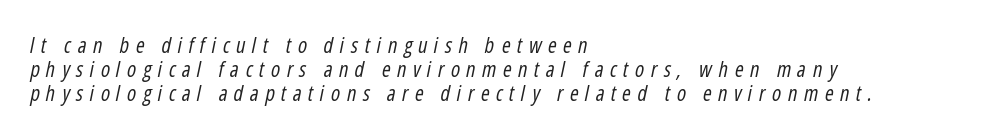
The passage shown is not bold in any degree. Notice how descenders almost collide with the ascenders below — that's tight leading. A student would call this left alignment; a typographer would say flush left, rag right. Decoration check: the copy has no underline.
